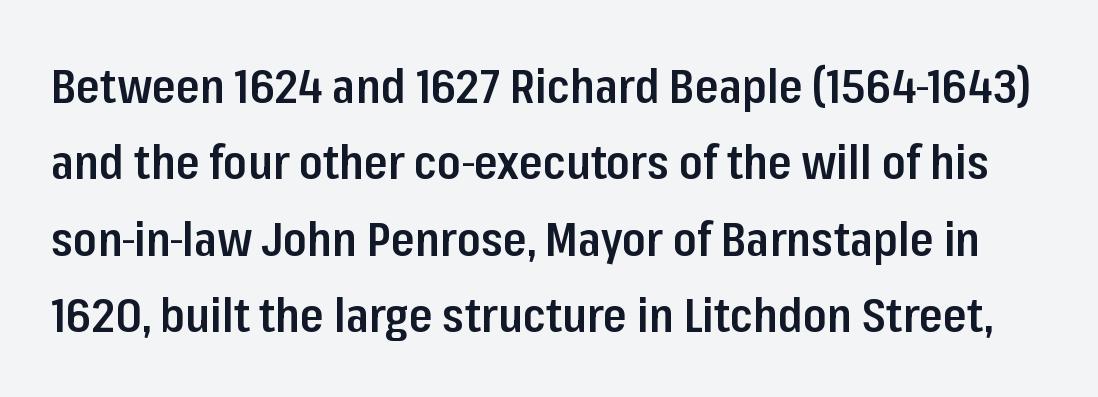
Regarding leading, the lines here are spaced in the standard way. Short note: letters normally spaced. The glyphs are unaccompanied by any horizontal stroke below them. Every stem runs plumb, perpendicular to the baseline. Look at the bottom of the vertical strokes: they stop flat, with no serifs.
